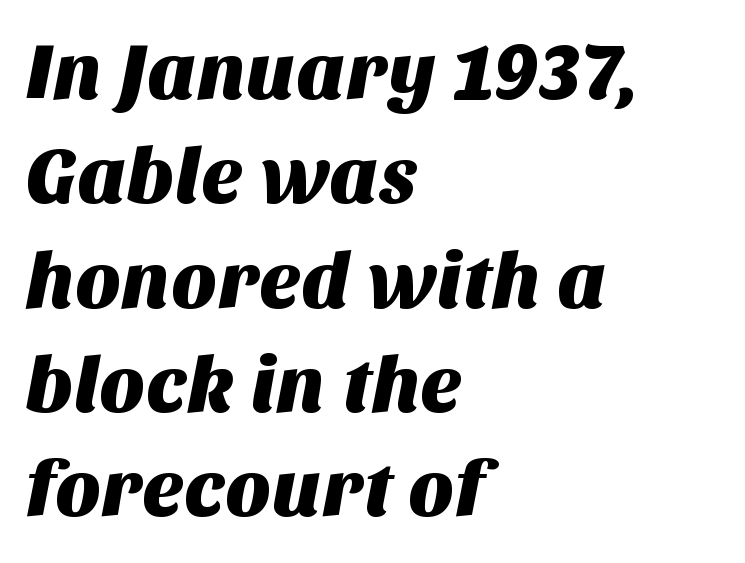
Q: Is the typeface a serif or a sans-serif typeface? A: Sans-serif.
Q: Is the text underlined? A: No.
Q: How is the paragraph aligned? A: Left-aligned.
Q: Is the spacing between letters normal or unusually wide? A: Normal.
Q: Is the spacing between lines tight, normal or loose? A: Normal.
Q: Width (condensed, normal, or wide)? A: Normal.
Q: Stroke contrast? A: Medium.
Q: x-height? A: Large.
Q: Monospaced? A: No.
